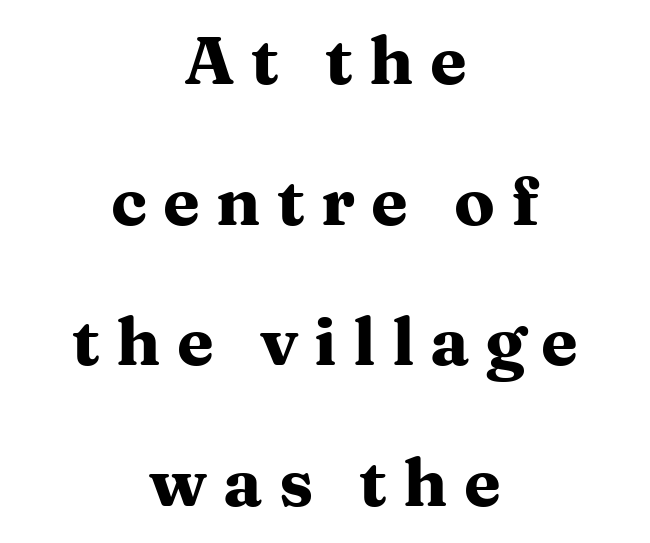
Q: Is the text bold? A: Yes.
Q: Is the text italic (slanted)? A: No, it is upright.
Q: Is the typeface a serif or a sans-serif typeface? A: Serif.
Q: Is the text underlined? A: No.
Q: How is the paragraph aligned? A: Centered.
Q: Is the spacing between letters normal or unusually wide? A: Unusually wide.
Q: Is the spacing between lines tight, normal or loose? A: Loose.
Q: Width (condensed, normal, or wide)? A: Wide.
Q: Stroke contrast? A: Medium.
Q: x-height? A: Medium.
Q: Monospaced? A: No.
